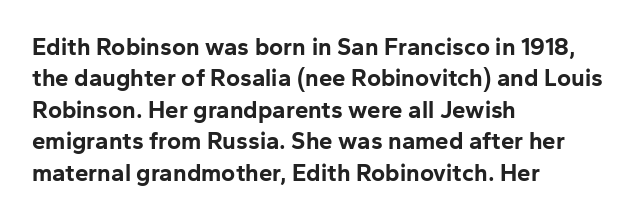
Caption: standard tracking, unaltered. In CSS terms this would be text-align: left. Unlike italic type, these characters show no tilt at all. A dark, heavy texture on the line: the type is bold.
